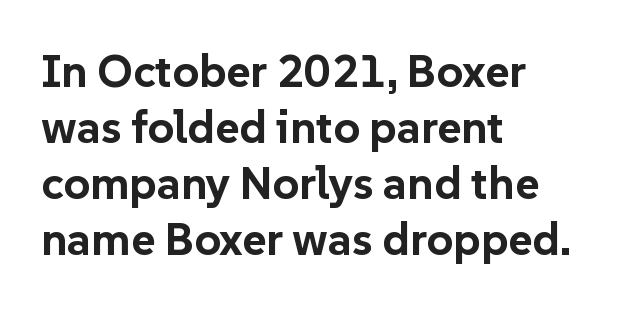
The image shows 46 px bold sans-serif type, upright; set left-aligned, line spacing 1.22x, normal letter spacing, not underlined; low stroke contrast and a medium x-height.
